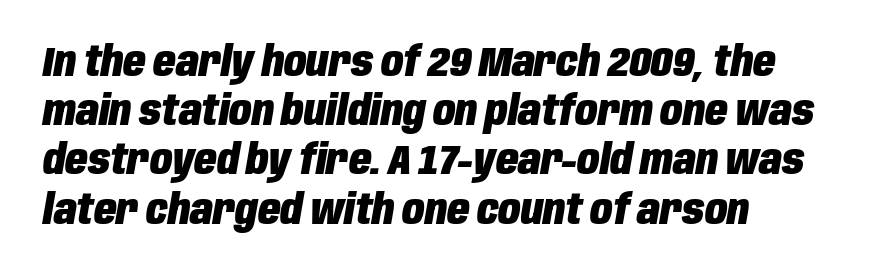
Honestly, there is no underline to notice here at all. What stands out about the letter spacing? Nothing — it is the standard amount. Would a proofreader flag this as italicized? Yes. These lines are rendered in a variable-pitch font. A dark, heavy texture on the line: the type is bold.
